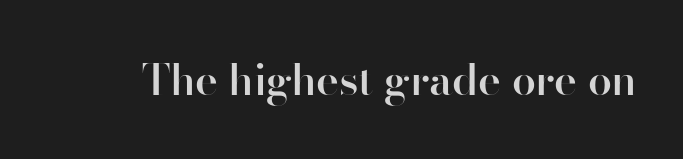
The zone under the glyphs is completely vacant. Proportional: the letters do not fall into vertical columns. Look at the bottom of the vertical strokes: they stop flat, with no serifs. This is roman type, the default non-slanted kind. The type is set solid horizontally, with unmodified tracking. The sample has been set in demibold, a notch under bold.
